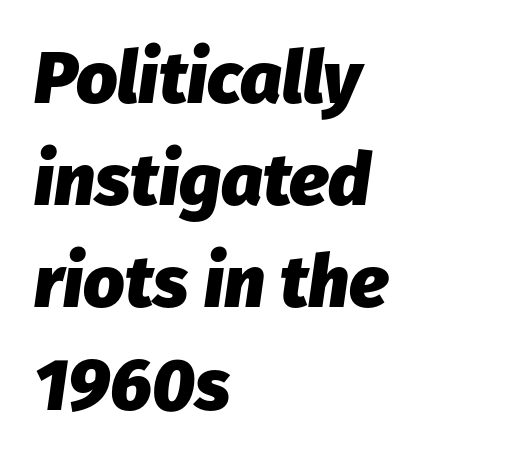
Q: Is the text bold? A: Yes.
Q: Is the text italic (slanted)? A: Yes, it leans right by about 8 degrees.
Q: Is the text underlined? A: No.
Q: How is the paragraph aligned? A: Left-aligned.
Q: Is the spacing between letters normal or unusually wide? A: Normal.
Q: Is the spacing between lines tight, normal or loose? A: Normal.
Q: Width (condensed, normal, or wide)? A: Normal.
Q: Stroke contrast? A: Low.
Q: x-height? A: Medium.
Q: Monospaced? A: No.
